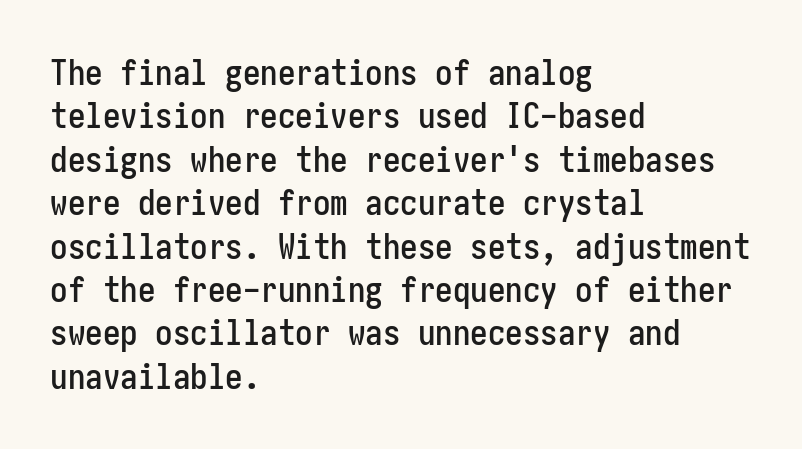
Q: Is the text italic (slanted)? A: No, it is upright.
Q: Is the typeface a serif or a sans-serif typeface? A: Sans-serif.
Q: Is the text underlined? A: No.
Q: How is the paragraph aligned? A: Left-aligned.
Q: Is the spacing between letters normal or unusually wide? A: Normal.
Q: Width (condensed, normal, or wide)? A: Condensed.
Q: Stroke contrast? A: Low.
Q: x-height? A: Medium.
